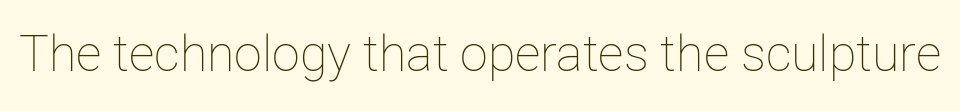
{"italic": "no", "bold": "no", "weight": "thin", "width": "normal", "stroke_contrast": "low", "x_height": "medium", "monospaced": "no", "underline": "no", "letter_spacing": "normal", "letter_spacing_em": 0.0, "glyph_px": 50}
